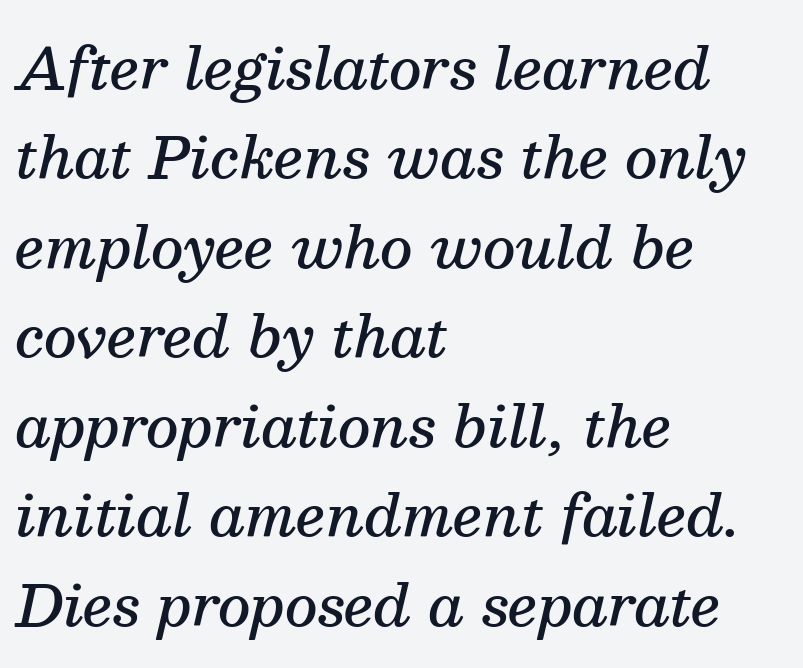
Here the designer chose a conventional face with non-uniform glyph widths. Compared with typical paragraphs, the rows here are spaced about the same. Every row of glyphs begins at an identical x-position on the left. Characters are canted at an angle relative to the baseline's perpendicular. The baseline area is clear. The tracking reads as untouched default to a designer's eye.
